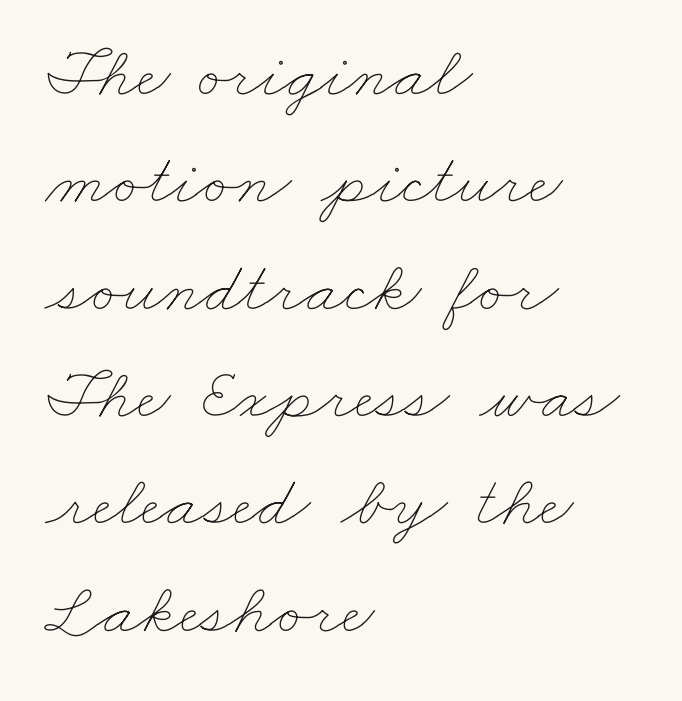
The image shows 73 px thin, wide type; set left-aligned, normal line spacing (1.47x), normal letter spacing, not underlined; low stroke contrast and a small x-height.
